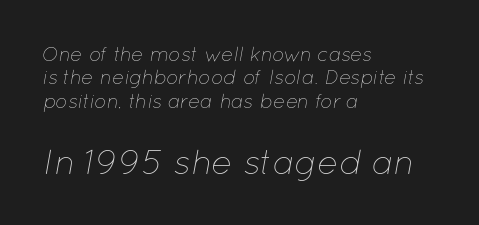
The image shows 35 px thin type, italic (leaning right); set left-aligned, line spacing 1.17x, normal letter spacing, not underlined; the second (bottom) block is 1.75x larger; low stroke contrast and a medium x-height.
